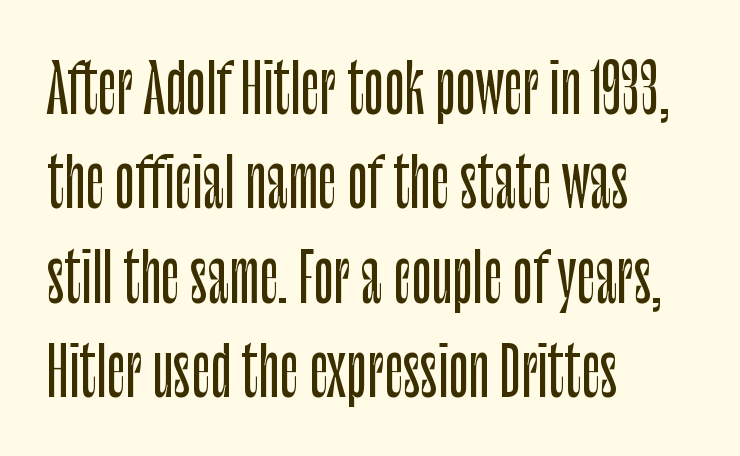
Descenders hang freely into open space. Posture: vertical. Do the characters align in a grid? No, the font is proportional. No feet cap the strokes, marking this as sans-serif type. These lines are set flush left with a ragged right edge. The passage shown has conventional tracking throughout.
